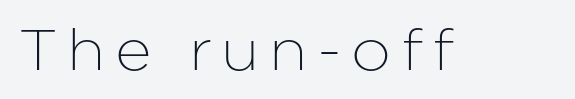
{"serif": "no", "italic": "no", "width": "normal", "stroke_contrast": "low", "x_height": "medium", "monospaced": "no", "underline": "no", "glyph_px": 57}
